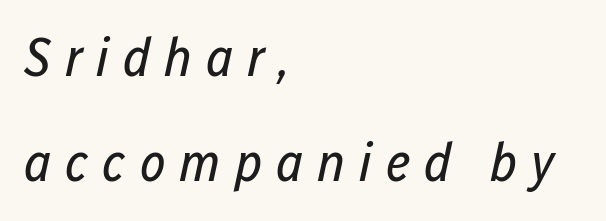
Stems here are at most as thick as an everyday book face. A clean baseline with only descenders dipping below it. Line beginnings align vertically; line endings do not. These lines are rendered in a variable-pitch font. Italic? Definitely — the glyphs are oblique. Inter-character spacing is expanded well beyond the font's built-in metrics.
